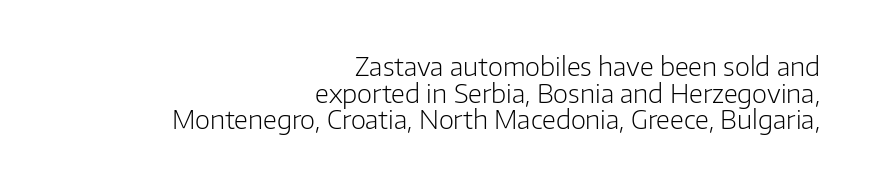
{"italic": "no", "bold": "no", "underline": "no", "align": "right", "line_spacing": "tight", "line_spacing_ratio": 1.02, "letter_spacing": "normal", "letter_spacing_em": 0.0, "glyph_px": 26}
